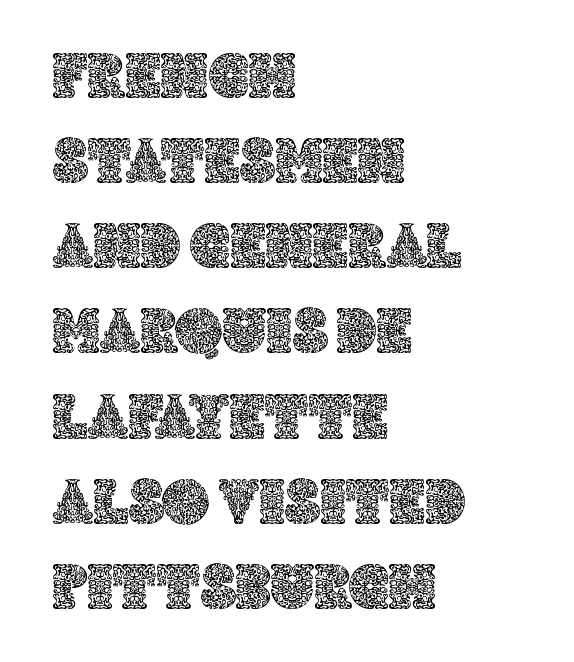
Q: Is the text italic (slanted)? A: No, it is upright.
Q: Is the text underlined? A: No.
Q: How is the paragraph aligned? A: Left-aligned.
Q: Is the spacing between letters normal or unusually wide? A: Normal.
Q: Is the spacing between lines tight, normal or loose? A: Normal.
Q: Width (condensed, normal, or wide)? A: Normal.
Q: x-height? A: Large.
Q: Monospaced? A: No.
